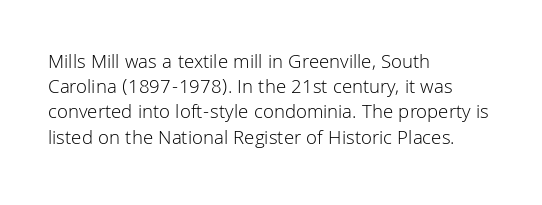
Q: Is the text bold? A: No.
Q: Is the text italic (slanted)? A: No, it is upright.
Q: Is the text underlined? A: No.
Q: How is the paragraph aligned? A: Left-aligned.
Q: Is the spacing between letters normal or unusually wide? A: Normal.
Q: Is the spacing between lines tight, normal or loose? A: Normal.
